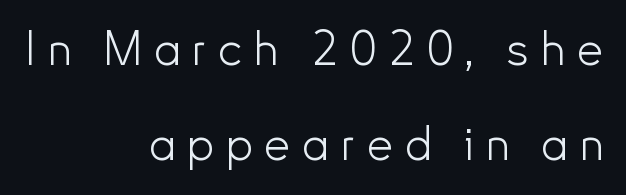
Does the type have serifs? No, each stem ends abruptly. Unmarked baselines from the first word to the last. The lettering stays uniformly vertical, giving the passage a roman look. Weight: not bold — regular or lighter. Reading down the column, the eye jumps a long way to each next line. Letter spacing: wide.
